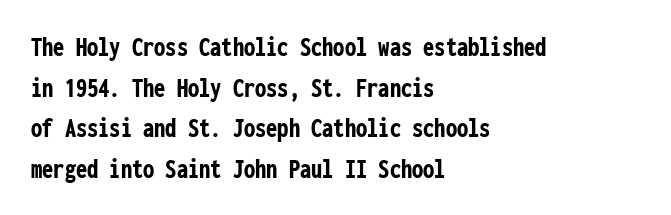
The image shows 28 px semibold, condensed sans-serif type, upright, monospaced; set left-aligned, normal line spacing (1.45x), normal letter spacing, not underlined; low stroke contrast and a medium x-height.
